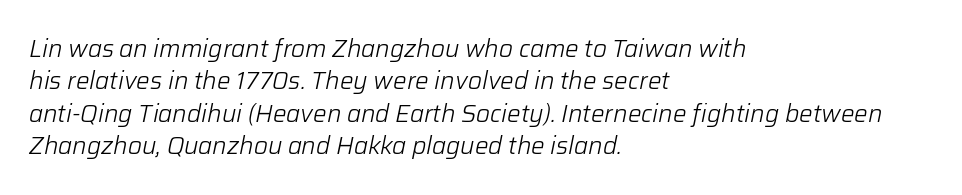
The image shows 24 px text type, italic (leaning right); set left-aligned, normal line spacing (1.35x), normal letter spacing, not underlined.
